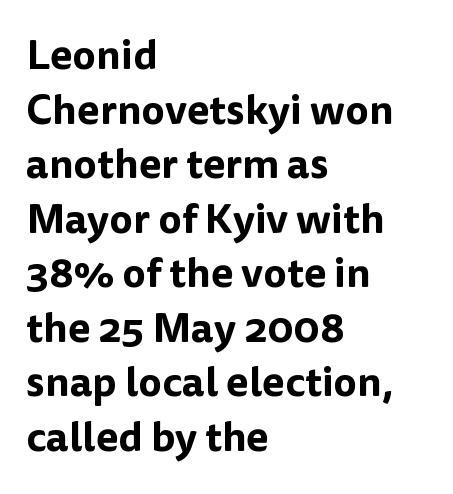
Q: Is the text italic (slanted)? A: No, it is upright.
Q: Is the typeface a serif or a sans-serif typeface? A: Sans-serif.
Q: Is the text underlined? A: No.
Q: How is the paragraph aligned? A: Left-aligned.
Q: Is the spacing between letters normal or unusually wide? A: Normal.
Q: Is the spacing between lines tight, normal or loose? A: Normal.
Q: Width (condensed, normal, or wide)? A: Normal.
Q: Stroke contrast? A: Low.
Q: x-height? A: Medium.
Q: Monospaced? A: No.
